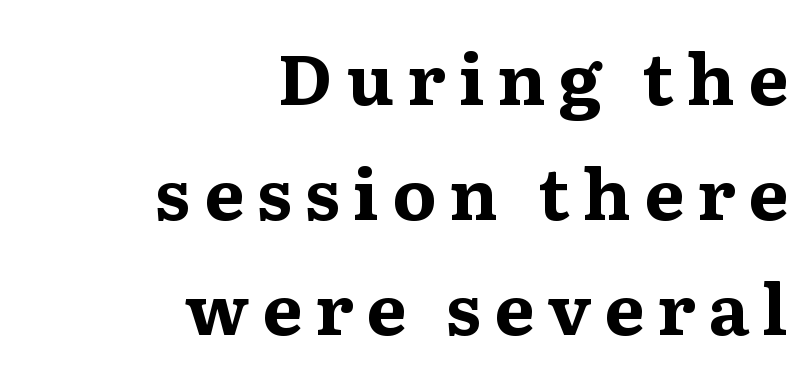
{"serif": "yes", "italic": "no", "bold": "yes", "weight": "bold", "width": "wide", "stroke_contrast": "medium", "x_height": "medium", "monospaced": "no", "underline": "no", "align": "right", "line_spacing": "normal", "line_spacing_ratio": 1.62, "glyph_px": 71}
